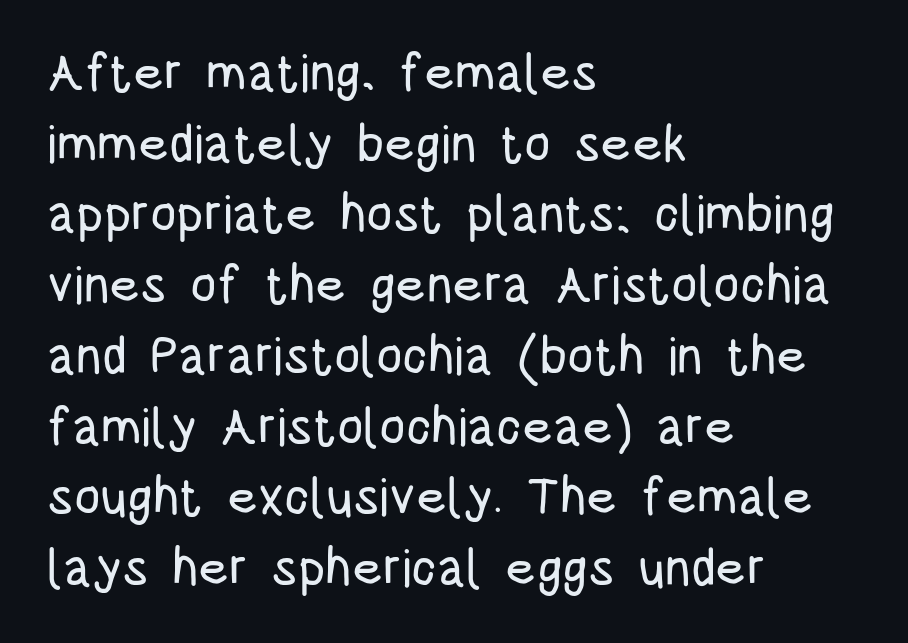
This sample has the flowing, uneven cadence of proportional lettering. Every character sits straight up, as roman type does. To sum up the face: it is a sans, with no serifs. These lines stack with their left ends in a neat column. Any mark beneath the type? The region is blank.
